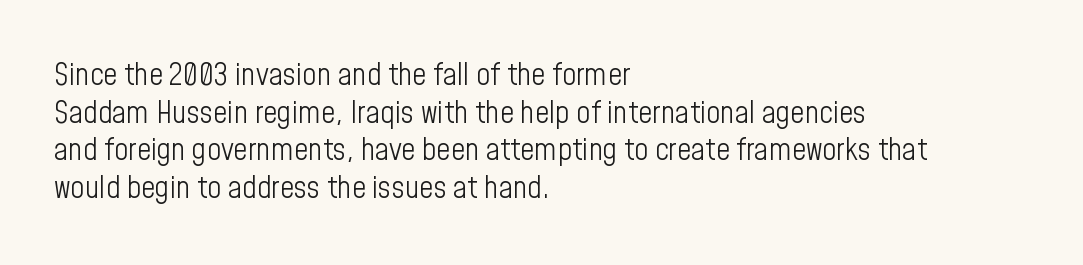
Q: Is the text bold? A: No.
Q: Is the text italic (slanted)? A: No, it is upright.
Q: Is the typeface a serif or a sans-serif typeface? A: Sans-serif.
Q: Is the text underlined? A: No.
Q: How is the paragraph aligned? A: Left-aligned.
Q: Is the spacing between letters normal or unusually wide? A: Normal.
Q: Width (condensed, normal, or wide)? A: Condensed.
Q: Stroke contrast? A: Low.
Q: x-height? A: Medium.
Q: Monospaced? A: No.
